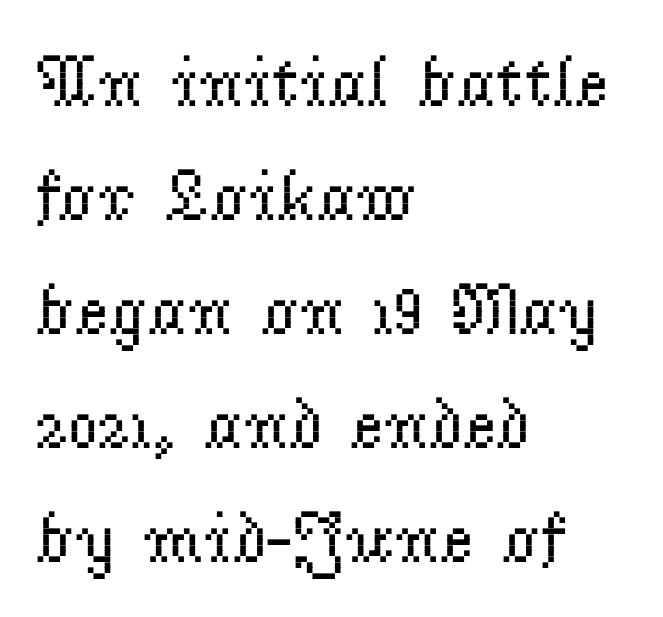
The image shows 73 px regular-weight serif type, upright; set left-aligned, normal line spacing (1.56x), normal letter spacing, not underlined; low stroke contrast and a small x-height.
